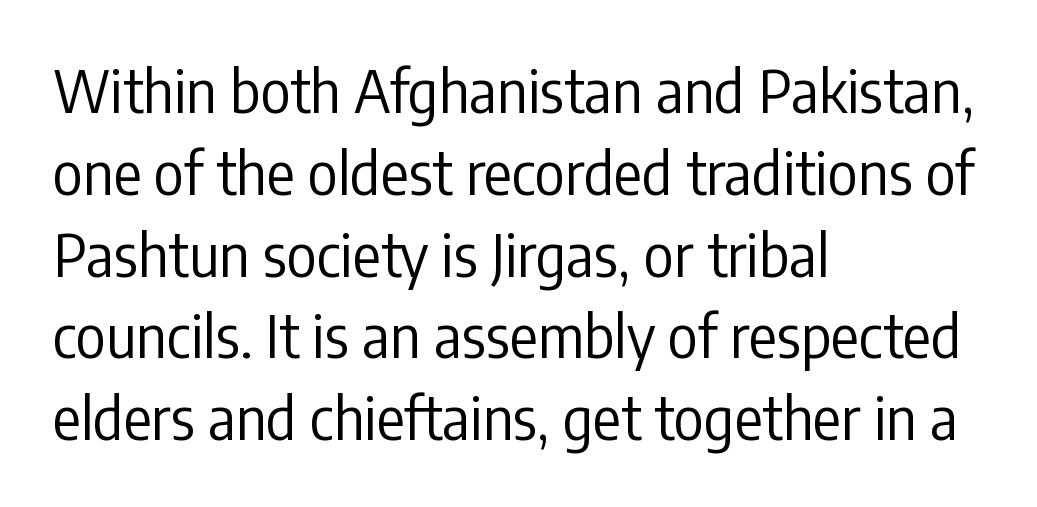
Q: Is the text bold? A: No.
Q: Is the text italic (slanted)? A: No, it is upright.
Q: Is the typeface a serif or a sans-serif typeface? A: Sans-serif.
Q: Is the text underlined? A: No.
Q: How is the paragraph aligned? A: Left-aligned.
Q: Is the spacing between letters normal or unusually wide? A: Normal.
Q: Is the spacing between lines tight, normal or loose? A: Normal.
Q: Width (condensed, normal, or wide)? A: Condensed.
Q: Stroke contrast? A: Low.
Q: x-height? A: Medium.
Q: Monospaced? A: No.
